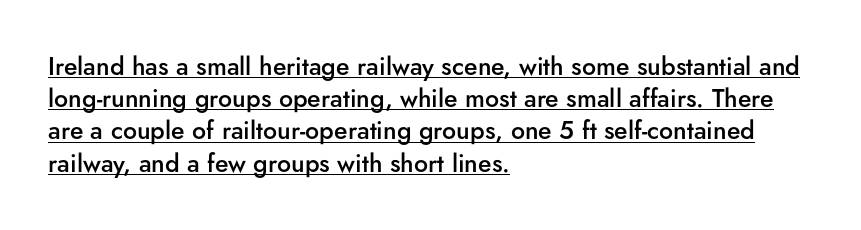
Q: Is the text bold? A: Semi-bold.
Q: Is the text italic (slanted)? A: No, it is upright.
Q: Is the text underlined? A: Yes.
Q: How is the paragraph aligned? A: Left-aligned.
Q: Is the spacing between letters normal or unusually wide? A: Normal.
Q: Is the spacing between lines tight, normal or loose? A: Normal.
